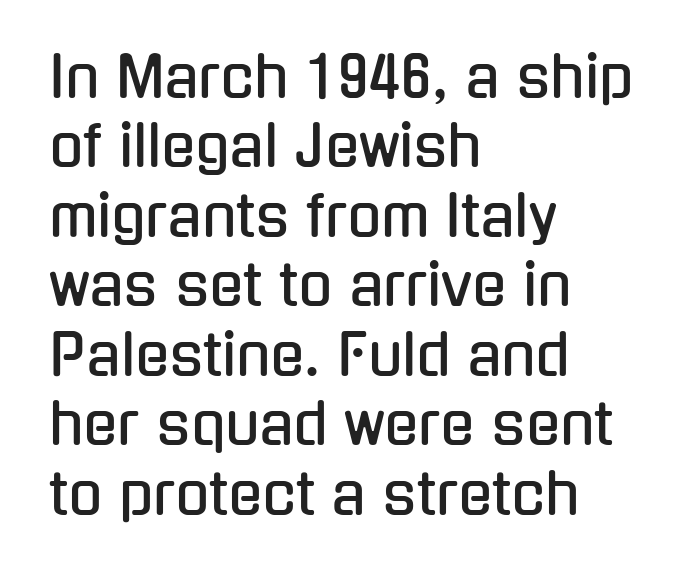
{"serif": "no", "italic": "no", "width": "condensed", "stroke_contrast": "low", "x_height": "medium", "monospaced": "no", "underline": "no", "align": "left", "line_spacing_ratio": 1.24, "letter_spacing": "normal", "letter_spacing_em": 0.0, "glyph_px": 56}
